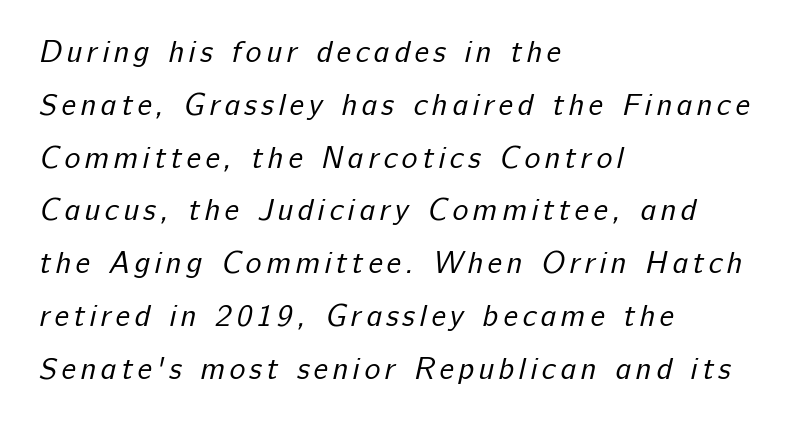
Q: Is the text bold? A: No.
Q: Is the typeface a serif or a sans-serif typeface? A: Sans-serif.
Q: Is the text underlined? A: No.
Q: How is the paragraph aligned? A: Left-aligned.
Q: Width (condensed, normal, or wide)? A: Normal.
Q: Stroke contrast? A: Low.
Q: x-height? A: Medium.
Q: Monospaced? A: No.
